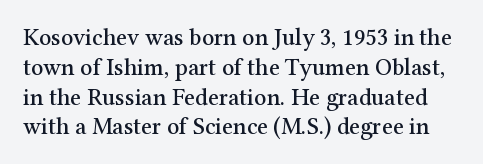
{"italic": "no", "underline": "no", "line_spacing_ratio": 1.24, "letter_spacing": "normal", "letter_spacing_em": 0.0, "glyph_px": 24}
